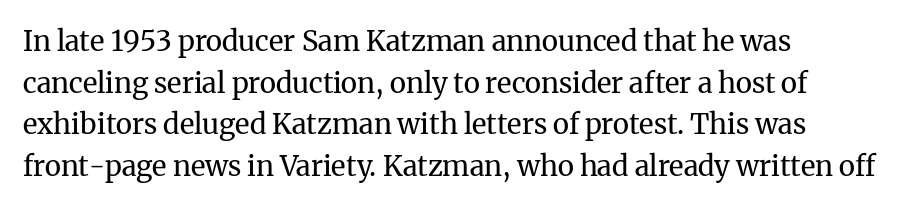
{"serif": "yes", "italic": "no", "bold": "no", "weight": "regular", "width": "normal", "stroke_contrast": "medium", "x_height": "medium", "monospaced": "no", "underline": "no", "align": "left", "line_spacing": "normal", "line_spacing_ratio": 1.49, "letter_spacing": "normal", "letter_spacing_em": 0.0, "glyph_px": 28}
